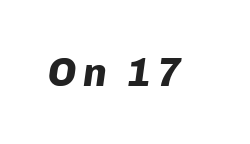
{"italic": "yes", "lean": "right", "slant_degrees": 8, "bold": "yes", "weight": "heavy", "width": "normal", "stroke_contrast": "low", "x_height": "medium", "monospaced": "no", "underline": "no", "glyph_px": 40}
